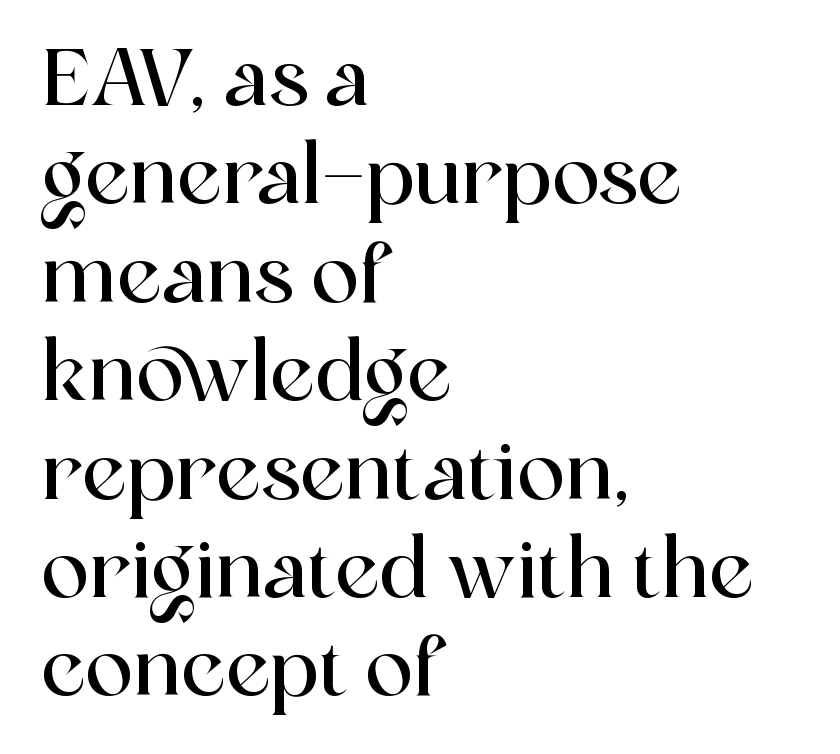
Q: Is the text italic (slanted)? A: No, it is upright.
Q: Is the typeface a serif or a sans-serif typeface? A: Serif.
Q: Is the text underlined? A: No.
Q: How is the paragraph aligned? A: Left-aligned.
Q: Is the spacing between letters normal or unusually wide? A: Normal.
Q: Width (condensed, normal, or wide)? A: Normal.
Q: x-height? A: Medium.
Q: Monospaced? A: No.
